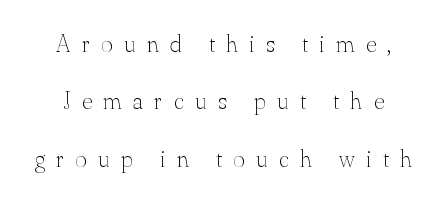
{"italic": "no", "bold": "no", "underline": "no", "line_spacing": "loose", "line_spacing_ratio": 2.3, "letter_spacing": "wide", "letter_spacing_em": 0.46, "glyph_px": 25}
